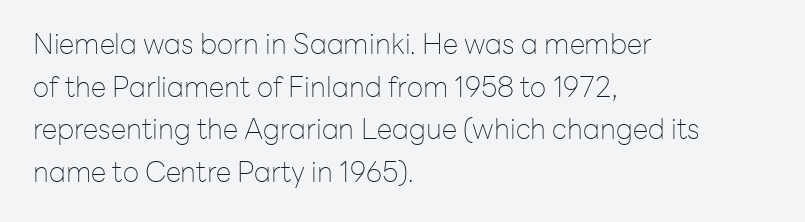
{"serif": "no", "italic": "no", "bold": "no", "weight": "thin", "width": "normal", "stroke_contrast": "low", "x_height": "medium", "monospaced": "no", "underline": "no", "align": "left", "line_spacing": "normal", "line_spacing_ratio": 1.52, "letter_spacing": "normal", "letter_spacing_em": 0.0, "glyph_px": 28}
